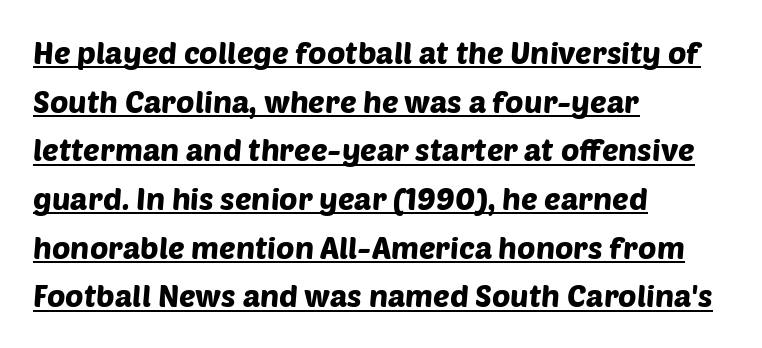
The image shows 31 px sans-serif type; set left-aligned, normal line spacing (1.57x), normal letter spacing, underlined; low stroke contrast and a large x-height.
